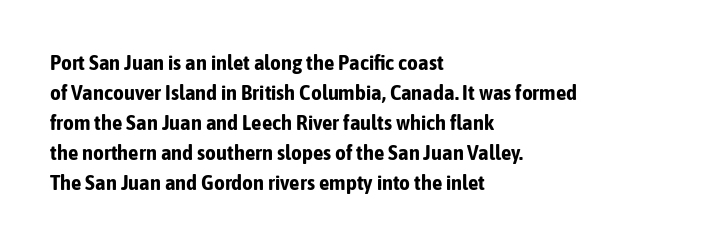
Q: Is the text bold? A: Yes.
Q: Is the text italic (slanted)? A: No, it is upright.
Q: Is the text underlined? A: No.
Q: How is the paragraph aligned? A: Left-aligned.
Q: Is the spacing between letters normal or unusually wide? A: Normal.
Q: Is the spacing between lines tight, normal or loose? A: Normal.
